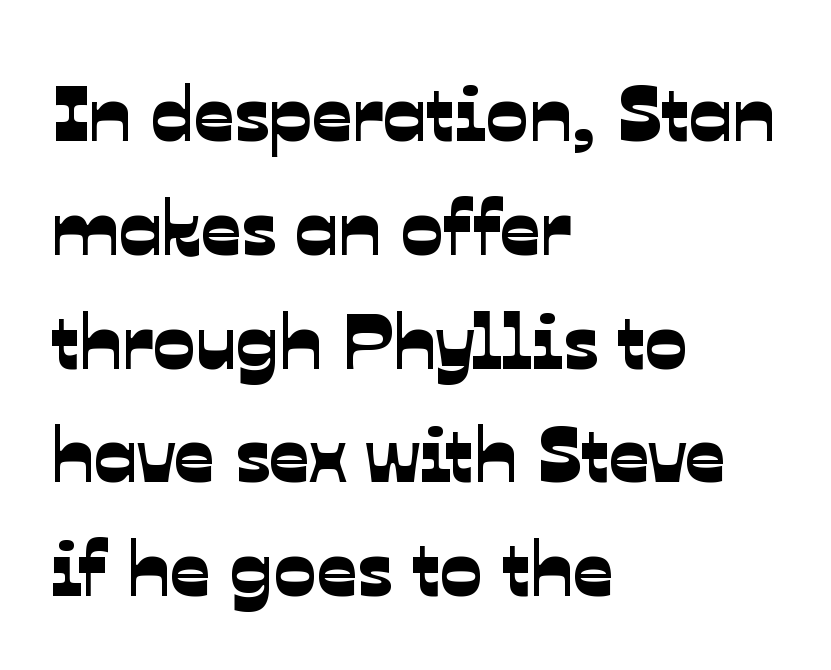
The image shows 79 px sans-serif type; set left-aligned, normal line spacing (1.44x), normal letter spacing, not underlined; low stroke contrast and a medium x-height.
